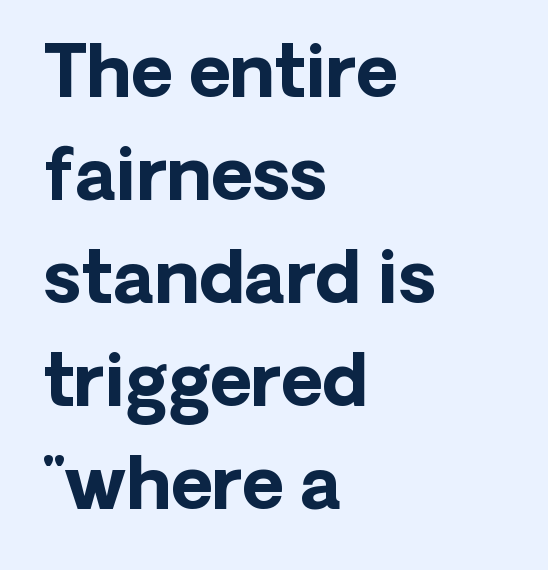
{"serif": "no", "italic": "no", "bold": "yes", "weight": "bold", "width": "normal", "stroke_contrast": "low", "x_height": "medium", "monospaced": "no", "underline": "no", "align": "left", "line_spacing": "normal", "line_spacing_ratio": 1.43, "letter_spacing": "normal", "letter_spacing_em": 0.0, "glyph_px": 72}
